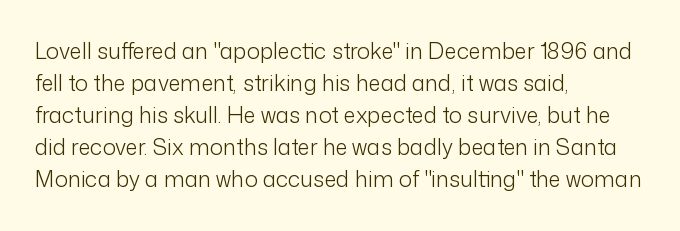
Q: Is the text bold? A: No.
Q: Is the text italic (slanted)? A: No, it is upright.
Q: Is the text underlined? A: No.
Q: How is the paragraph aligned? A: Left-aligned.
Q: Is the spacing between letters normal or unusually wide? A: Normal.
Q: Is the spacing between lines tight, normal or loose? A: Normal.
